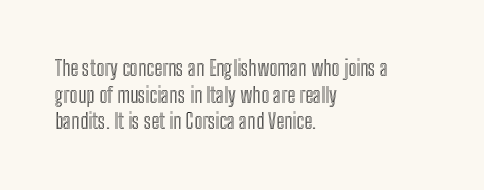
{"italic": "no", "underline": "no", "align": "left", "line_spacing": "normal", "line_spacing_ratio": 1.27, "letter_spacing": "normal", "letter_spacing_em": 0.0, "glyph_px": 21}
